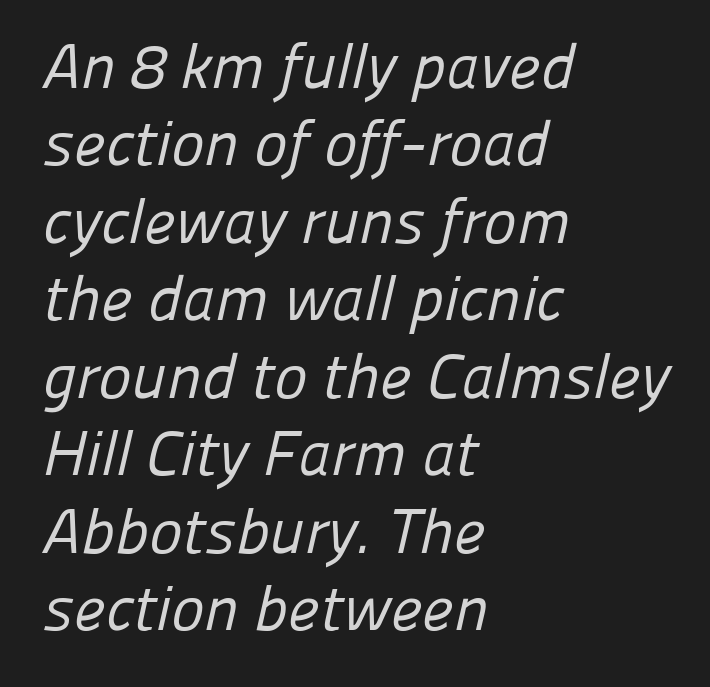
The image shows 63 px regular-weight sans-serif type; set left-aligned, line spacing 1.23x, normal letter spacing, not underlined; low stroke contrast and a medium x-height.
